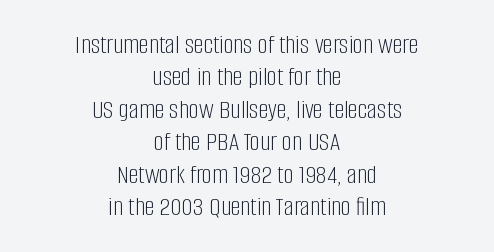
A light-to-regular cut is what we see here. I'd call this a sans setting — the letters go barefoot. The letters advance in unequal steps, a hallmark of proportional type. Glance below the letters and you will spot only blank space.
